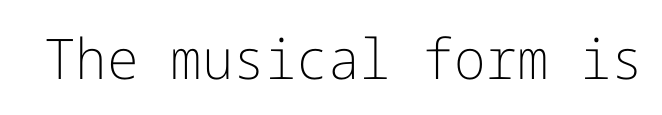
The image shows 56 px light sans-serif type, upright; set normal letter spacing, not underlined; low stroke contrast and a medium x-height.
